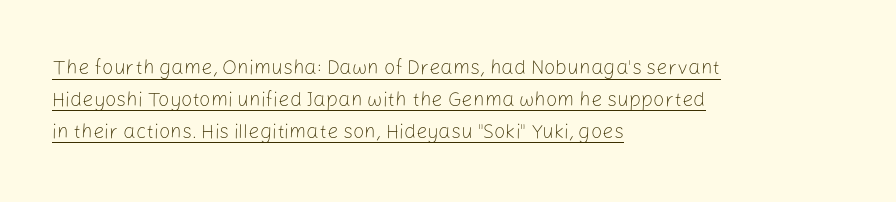
{"italic": "no", "bold": "no", "underline": "yes", "align": "left", "line_spacing": "normal", "line_spacing_ratio": 1.59, "letter_spacing": "normal", "letter_spacing_em": 0.0, "glyph_px": 20}
